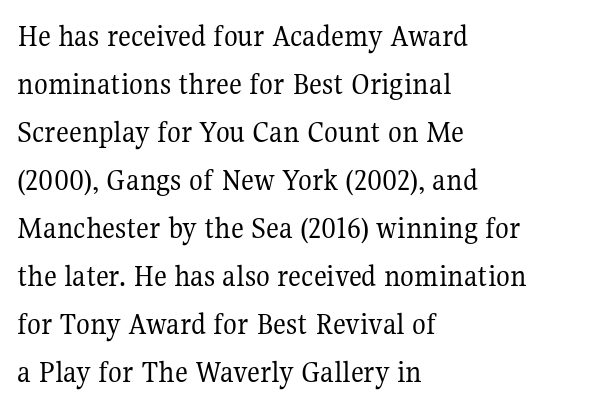
The image shows 32 px regular-weight serif type, upright; set left-aligned, normal line spacing (1.5x), normal letter spacing, not underlined; medium stroke contrast and a medium x-height.
